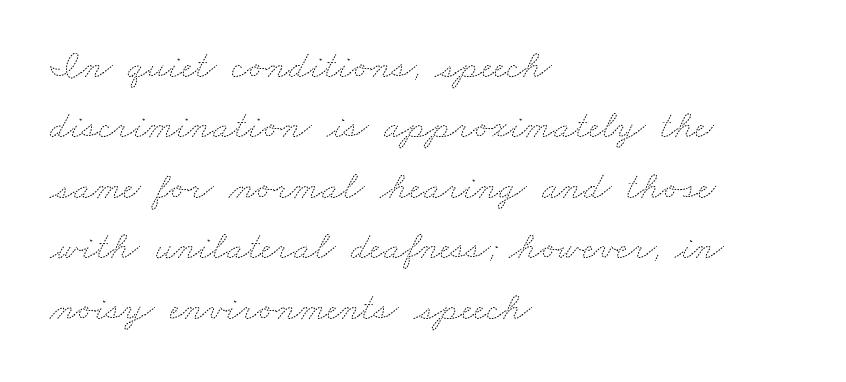
{"bold": "no", "weight": "thin", "width": "wide", "stroke_contrast": "medium", "x_height": "small", "monospaced": "no", "underline": "no", "align": "left", "line_spacing": "normal", "line_spacing_ratio": 1.55, "letter_spacing": "normal", "letter_spacing_em": 0.0, "glyph_px": 39}
